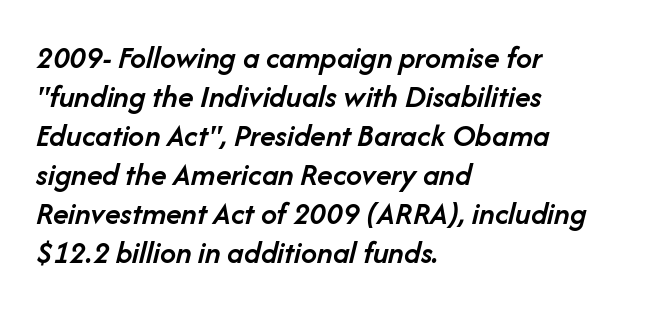
The image shows 32 px semibold type, italic (leaning right); set left-aligned, line spacing 1.22x, normal letter spacing, not underlined; low stroke contrast and a medium x-height.
